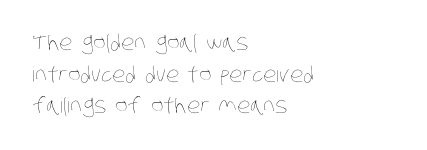
Is the stroke heavy? The answer is a plain regular-or-lighter. A bare baseline throughout the passage. The rows are spaced the way most documents space them. Leftover space on each line is placed entirely after the last word.
